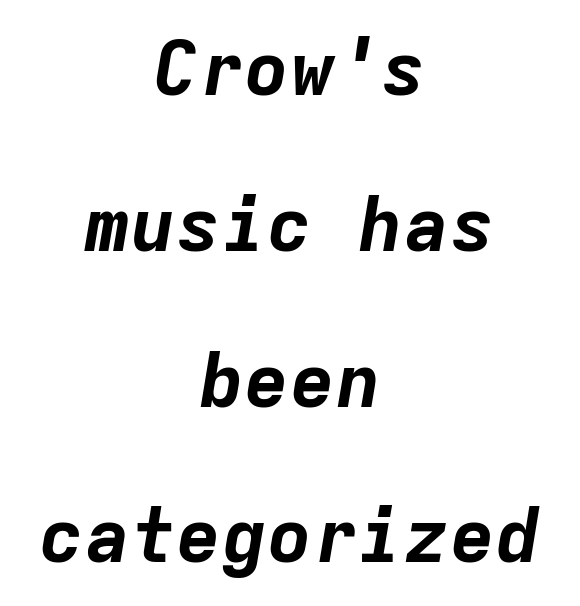
The image shows 76 px bold type, italic (leaning right), monospaced; set centered, loose line spacing (2.05x), normal letter spacing, not underlined; low stroke contrast and a medium x-height.
